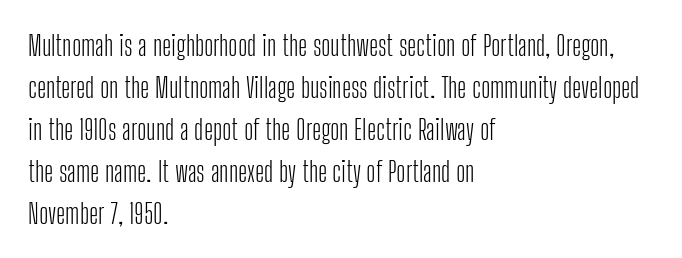
What's the leading like? Ordinary, nothing unusual. Caption: multi-line text, flush left, ragged right. You could not count columns in this text — the font is proportionally spaced. No extra ink here — the face is not bold.
